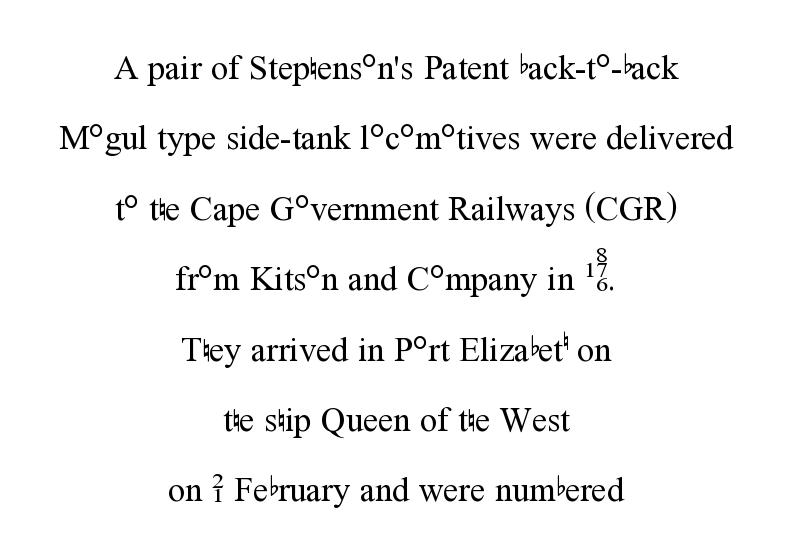
Q: Is the text bold? A: No.
Q: Is the text italic (slanted)? A: No, it is upright.
Q: Is the typeface a serif or a sans-serif typeface? A: Serif.
Q: Is the text underlined? A: No.
Q: How is the paragraph aligned? A: Centered.
Q: Is the spacing between letters normal or unusually wide? A: Normal.
Q: Is the spacing between lines tight, normal or loose? A: Loose.
Q: Width (condensed, normal, or wide)? A: Normal.
Q: Stroke contrast? A: Medium.
Q: x-height? A: Medium.
Q: Monospaced? A: No.
